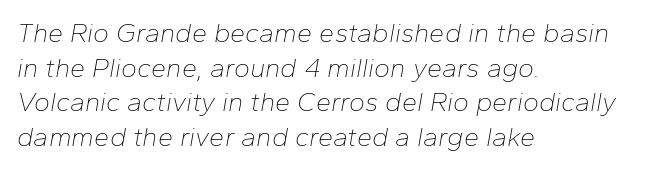
The rag falls on the right side of this text block. Compared with ordinary roman type, these characters are visibly tilted. Nobody drew a line under any word here. Letter spacing: default.
